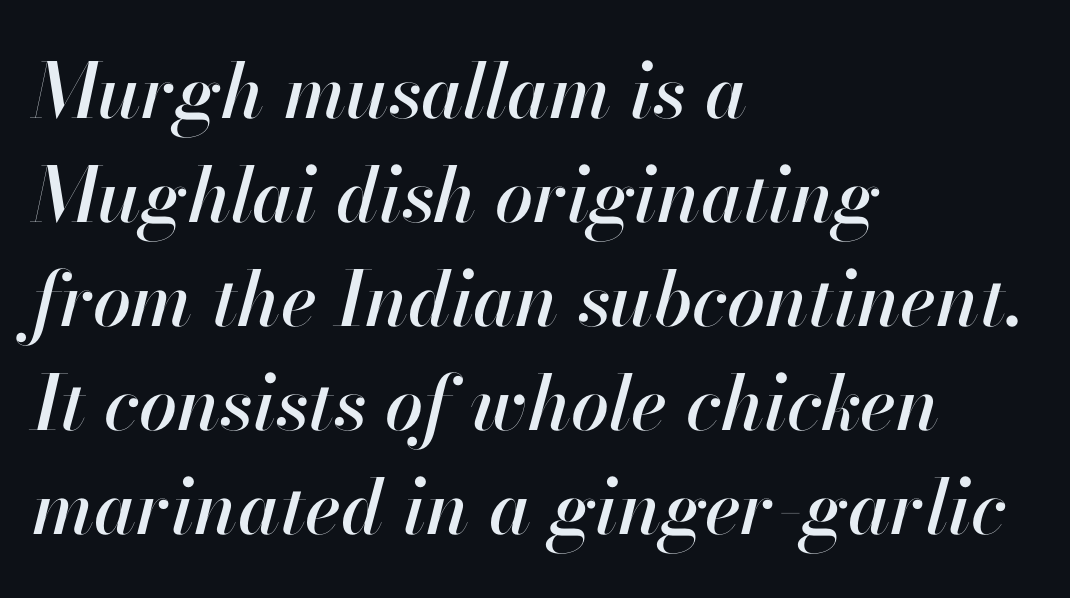
Only glyphs here, with clear space below each row. The ragged edge is on the right, which tells us the setting is flush left. Quick note: interline space is typical. Varying glyph widths throughout — classic text-font behaviour. No extra tracking has been applied to these lines. Compared with ordinary roman type, these characters are visibly tilted.
